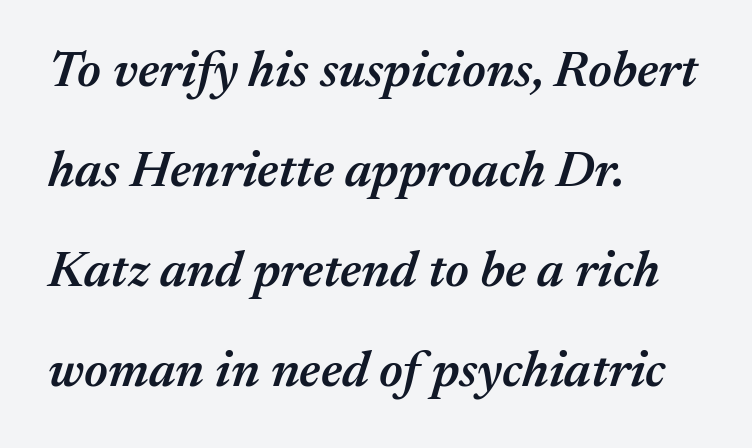
Q: Is the text bold? A: Semi-bold.
Q: Is the text italic (slanted)? A: Yes, it leans right by about 17 degrees.
Q: Is the text underlined? A: No.
Q: How is the paragraph aligned? A: Left-aligned.
Q: Is the spacing between letters normal or unusually wide? A: Normal.
Q: Is the spacing between lines tight, normal or loose? A: Loose.
Q: Width (condensed, normal, or wide)? A: Normal.
Q: Stroke contrast? A: Medium.
Q: x-height? A: Medium.
Q: Monospaced? A: No.
